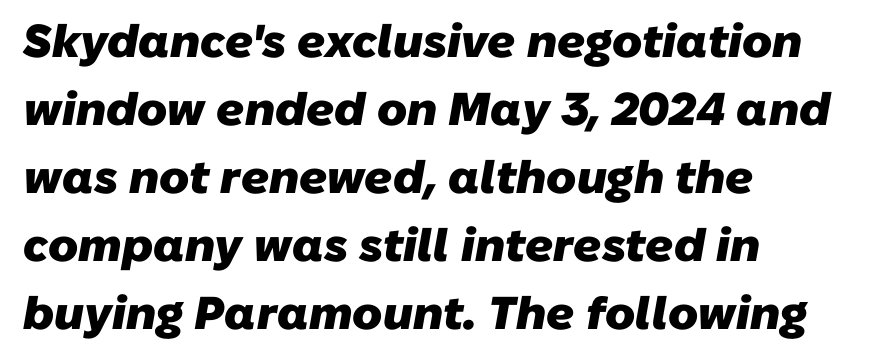
{"serif": "no", "bold": "yes", "weight": "heavy", "width": "normal", "stroke_contrast": "low", "x_height": "medium", "monospaced": "no", "underline": "no", "align": "left", "line_spacing": "normal", "line_spacing_ratio": 1.48, "letter_spacing": "normal", "letter_spacing_em": 0.0, "glyph_px": 46}
